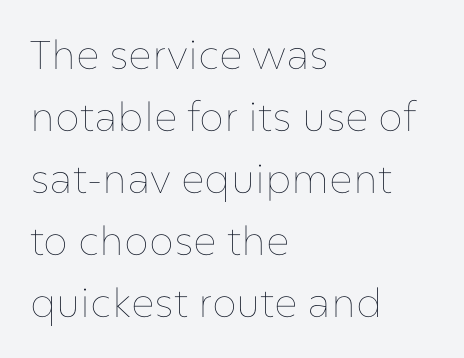
{"italic": "no", "bold": "no", "weight": "thin", "width": "normal", "stroke_contrast": "low", "x_height": "medium", "monospaced": "no", "underline": "no", "align": "left", "line_spacing": "normal", "line_spacing_ratio": 1.55, "letter_spacing": "normal", "letter_spacing_em": 0.0, "glyph_px": 40}
